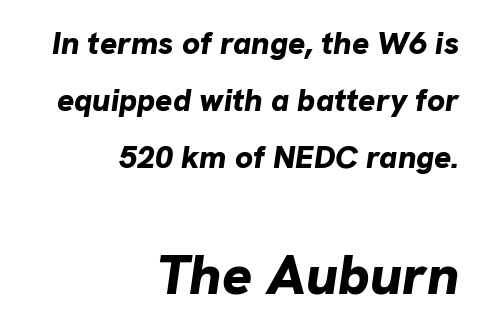
{"italic": "yes", "lean": "right", "slant_degrees": 8, "bold": "yes", "weight": "bold", "width": "normal", "stroke_contrast": "low", "x_height": "medium", "monospaced": "no", "underline": "no", "align": "right", "line_spacing_ratio": 1.78, "letter_spacing": "normal", "letter_spacing_em": 0.0, "larger_block": "second", "size_ratio": 1.75, "glyph_px": 56}
